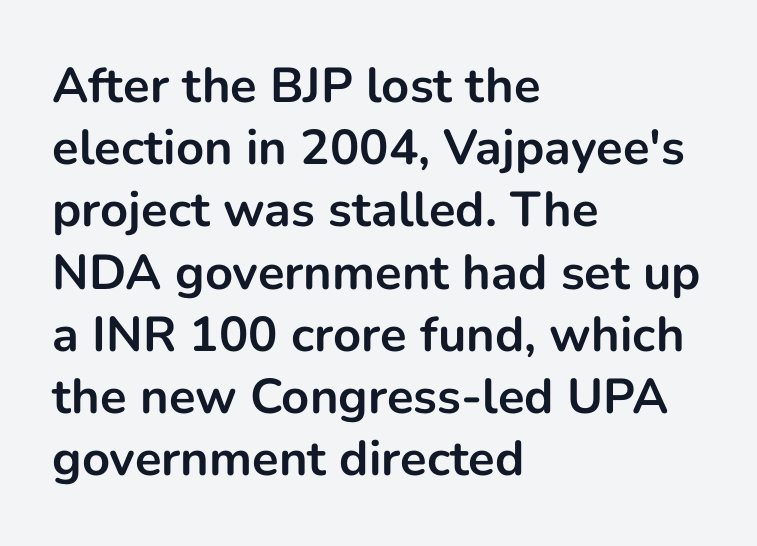
{"serif": "no", "italic": "no", "bold": "yes", "weight": "bold", "width": "normal", "stroke_contrast": "low", "x_height": "medium", "monospaced": "no", "underline": "no", "align": "left", "line_spacing": "normal", "line_spacing_ratio": 1.27, "letter_spacing": "normal", "letter_spacing_em": 0.0, "glyph_px": 49}
